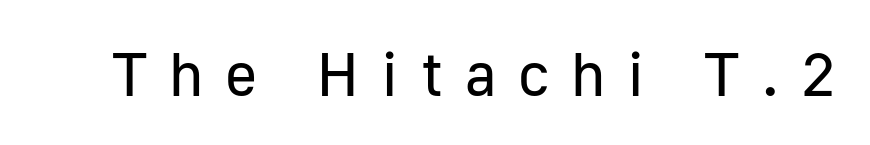
Q: Is the text bold? A: No.
Q: Is the text italic (slanted)? A: No, it is upright.
Q: Is the typeface a serif or a sans-serif typeface? A: Sans-serif.
Q: Is the text underlined? A: No.
Q: Is the spacing between letters normal or unusually wide? A: Unusually wide.
Q: Width (condensed, normal, or wide)? A: Normal.
Q: Stroke contrast? A: Low.
Q: x-height? A: Medium.
Q: Monospaced? A: No.
